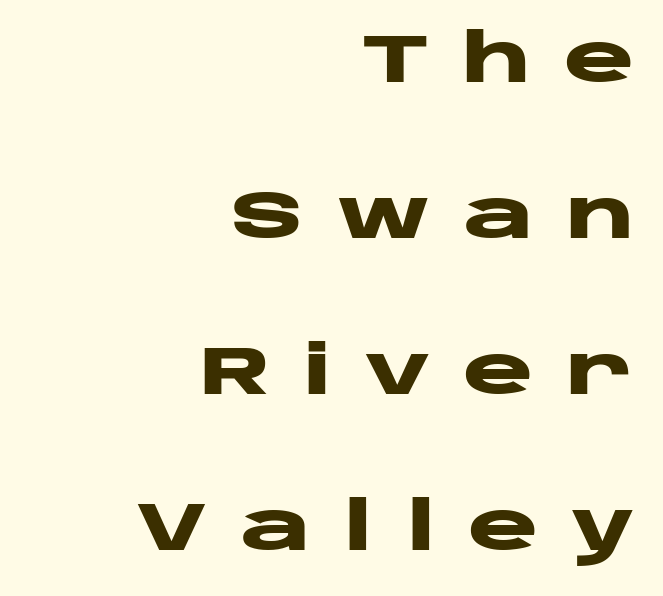
{"serif": "no", "italic": "no", "bold": "yes", "weight": "heavy", "width": "wide", "stroke_contrast": "low", "x_height": "large", "monospaced": "no", "underline": "no", "align": "right", "line_spacing": "loose", "line_spacing_ratio": 2.33, "letter_spacing": "wide", "letter_spacing_em": 0.48, "glyph_px": 67}
